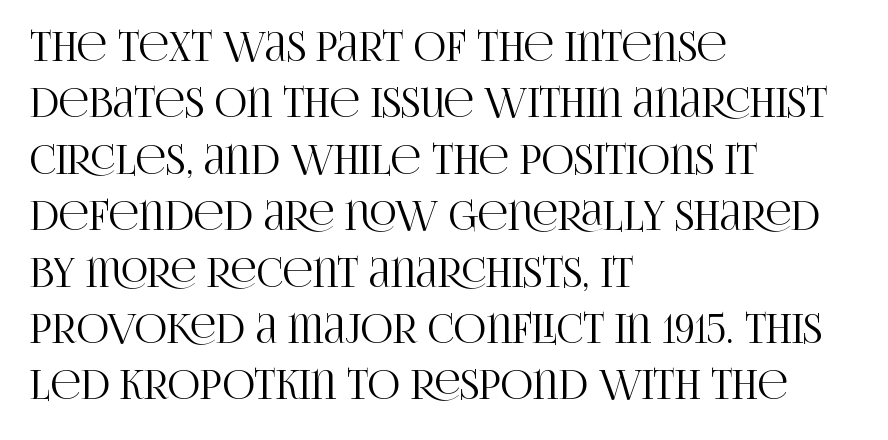
The image shows 40 px condensed serif type, upright; set left-aligned, normal line spacing (1.41x), normal letter spacing, not underlined; high stroke contrast and a large x-height.
